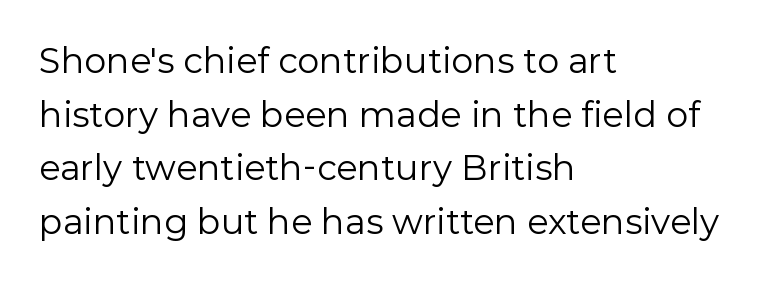
The image shows 35 px regular-weight sans-serif type, upright; set left-aligned, normal line spacing (1.53x), normal letter spacing, not underlined; low stroke contrast and a medium x-height.
